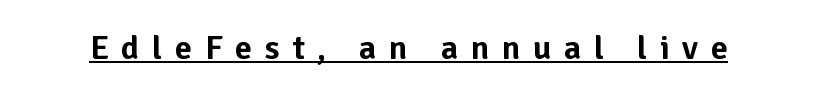
Q: Is the text italic (slanted)? A: No, it is upright.
Q: Is the typeface a serif or a sans-serif typeface? A: Sans-serif.
Q: Is the text underlined? A: Yes.
Q: Is the spacing between letters normal or unusually wide? A: Unusually wide.
Q: Width (condensed, normal, or wide)? A: Normal.
Q: Stroke contrast? A: Low.
Q: x-height? A: Medium.
Q: Monospaced? A: No.
